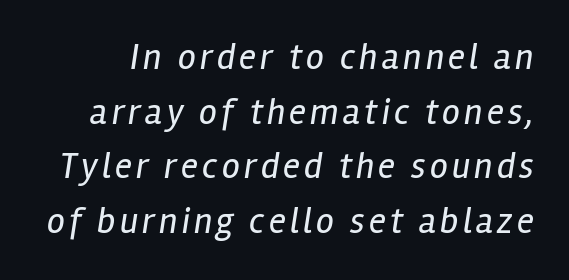
{"italic": "yes", "lean": "right", "slant_degrees": 12, "bold": "no", "weight": "regular", "width": "condensed", "stroke_contrast": "low", "x_height": "medium", "monospaced": "no", "underline": "no", "line_spacing": "normal", "line_spacing_ratio": 1.52, "glyph_px": 36}
